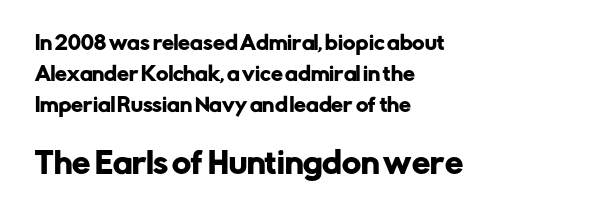
Q: Is the text italic (slanted)? A: No, it is upright.
Q: Is the typeface a serif or a sans-serif typeface? A: Sans-serif.
Q: Is the text underlined? A: No.
Q: How is the paragraph aligned? A: Left-aligned.
Q: Is the spacing between letters normal or unusually wide? A: Normal.
Q: Is the spacing between lines tight, normal or loose? A: Normal.
Q: Which block of text is set in a larger size, the first (top) or the second (bottom)? A: The second (bottom) one.
Q: Width (condensed, normal, or wide)? A: Normal.
Q: Stroke contrast? A: Low.
Q: x-height? A: Medium.
Q: Monospaced? A: No.
